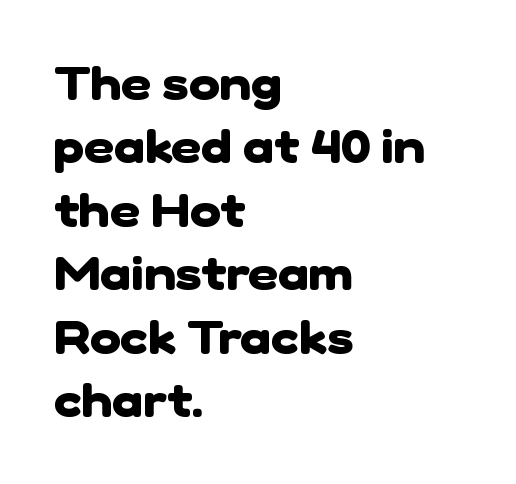
The image shows 47 px heavy sans-serif type; set left-aligned, normal line spacing (1.35x), normal letter spacing, not underlined; low stroke contrast and a medium x-height.
